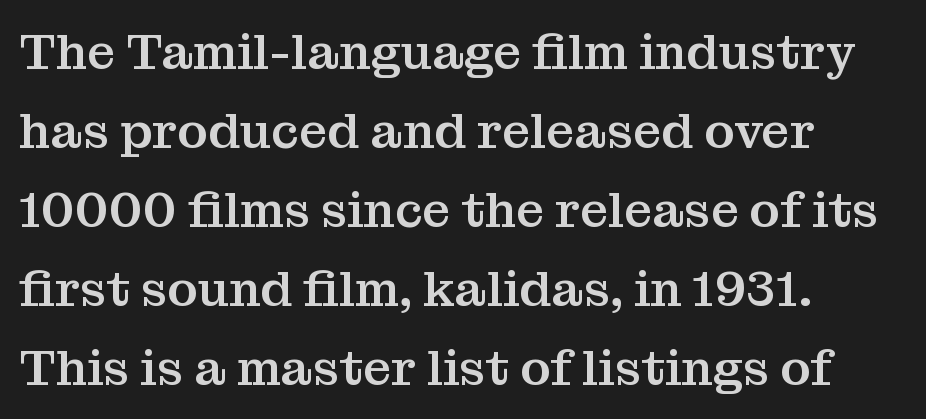
The image shows 50 px serif type, upright; set left-aligned, normal line spacing (1.58x), normal letter spacing, not underlined; medium stroke contrast and a medium x-height.
